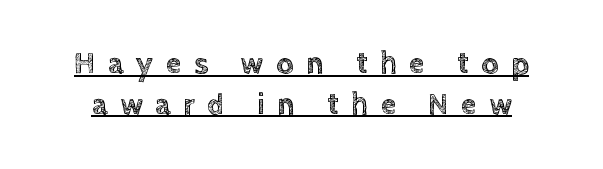
{"italic": "no", "width": "normal", "x_height": "large", "monospaced": "no", "underline": "yes", "line_spacing": "normal", "line_spacing_ratio": 1.36, "letter_spacing": "wide", "letter_spacing_em": 0.43, "glyph_px": 30}
